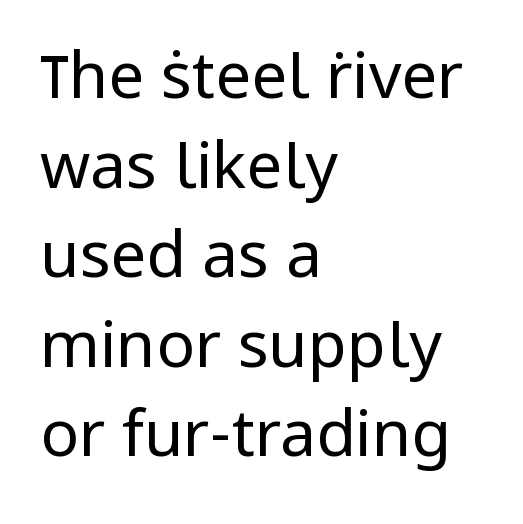
Q: Is the text bold? A: No.
Q: Is the text italic (slanted)? A: No, it is upright.
Q: Is the typeface a serif or a sans-serif typeface? A: Sans-serif.
Q: Is the text underlined? A: No.
Q: How is the paragraph aligned? A: Left-aligned.
Q: Is the spacing between letters normal or unusually wide? A: Normal.
Q: Is the spacing between lines tight, normal or loose? A: Normal.
Q: Width (condensed, normal, or wide)? A: Normal.
Q: Stroke contrast? A: Low.
Q: x-height? A: Medium.
Q: Monospaced? A: No.
